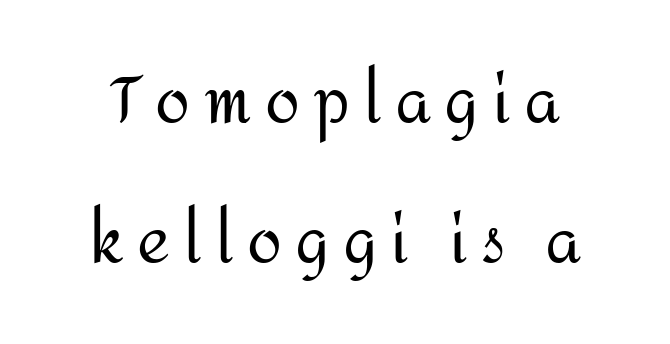
The image shows 63 px regular-weight sans-serif type, upright; set centered, loose line spacing (2.23x), unusually wide letter spacing (+0.21 em), not underlined; medium stroke contrast and a medium x-height.
